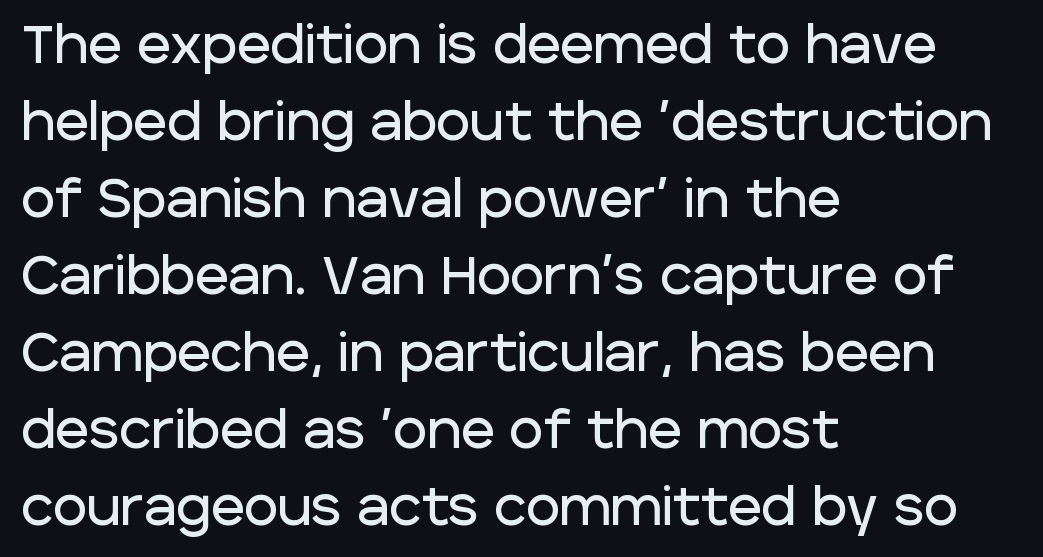
Q: Is the text italic (slanted)? A: No, it is upright.
Q: Is the typeface a serif or a sans-serif typeface? A: Sans-serif.
Q: Is the text underlined? A: No.
Q: How is the paragraph aligned? A: Left-aligned.
Q: Is the spacing between letters normal or unusually wide? A: Normal.
Q: Is the spacing between lines tight, normal or loose? A: Normal.
Q: Width (condensed, normal, or wide)? A: Normal.
Q: Stroke contrast? A: Low.
Q: x-height? A: Large.
Q: Monospaced? A: No.
